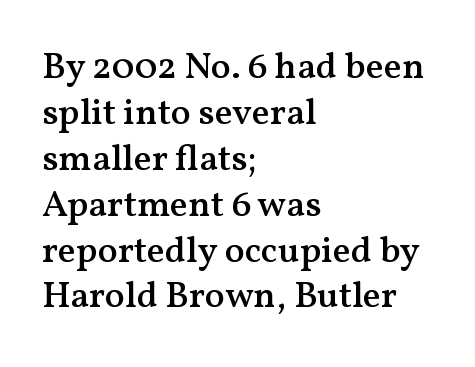
{"serif": "yes", "italic": "no", "bold": "semi", "weight": "semibold", "width": "normal", "stroke_contrast": "medium", "x_height": "medium", "monospaced": "no", "underline": "no", "align": "left", "line_spacing_ratio": 1.24, "letter_spacing": "normal", "letter_spacing_em": 0.0, "glyph_px": 37}
